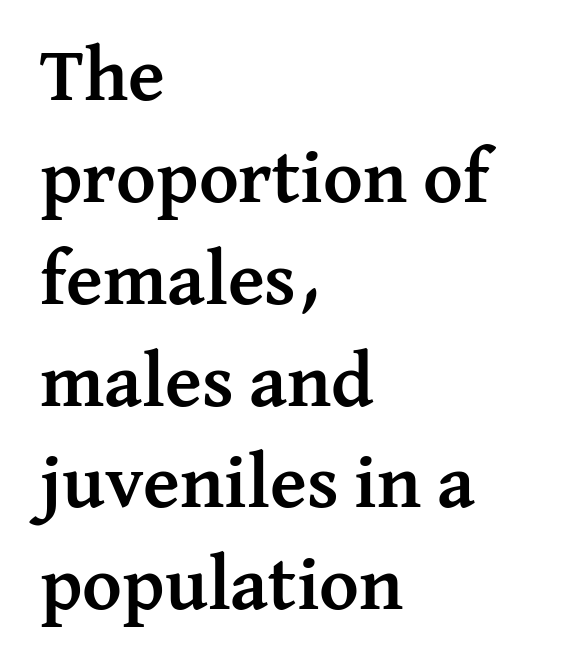
Q: Is the text bold? A: Yes.
Q: Is the text italic (slanted)? A: No, it is upright.
Q: Is the typeface a serif or a sans-serif typeface? A: Serif.
Q: Is the text underlined? A: No.
Q: How is the paragraph aligned? A: Left-aligned.
Q: Is the spacing between letters normal or unusually wide? A: Normal.
Q: Is the spacing between lines tight, normal or loose? A: Normal.
Q: Width (condensed, normal, or wide)? A: Normal.
Q: Stroke contrast? A: Medium.
Q: x-height? A: Medium.
Q: Monospaced? A: No.
